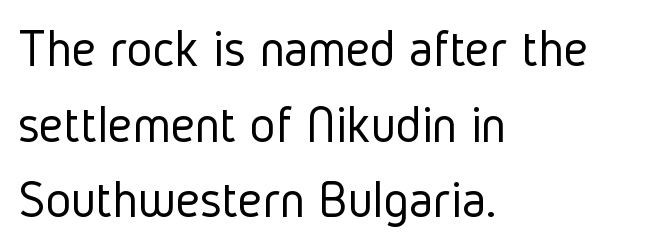
The line texture is even and compact thanks to regular tracking. Does the type have serifs? No, each stem ends abruptly. The strokes carry an ordinary text weight at most. Designer's note — italics off, roman on. Interline gaps are of average width in this sample. Short and long lines alike share a common starting point at left.
